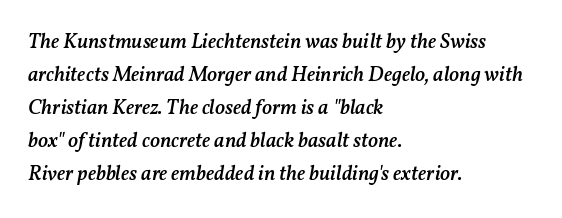
Q: Is the text bold? A: Semi-bold.
Q: Is the text italic (slanted)? A: Yes, it leans right by about 11 degrees.
Q: Is the text underlined? A: No.
Q: How is the paragraph aligned? A: Left-aligned.
Q: Is the spacing between letters normal or unusually wide? A: Normal.
Q: Is the spacing between lines tight, normal or loose? A: Normal.
